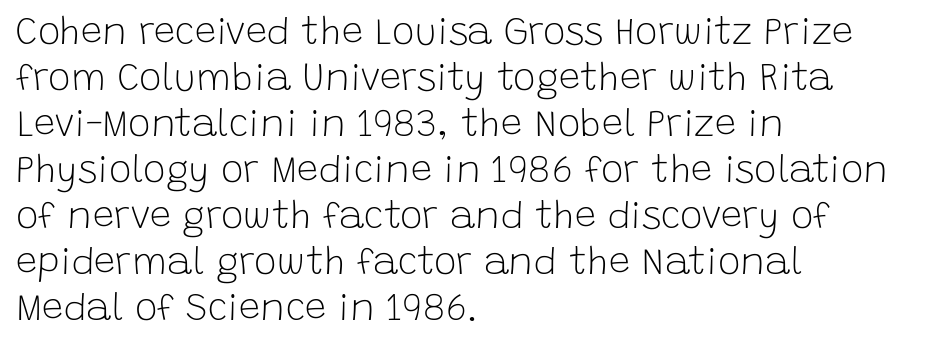
Q: Is the text bold? A: No.
Q: Is the text italic (slanted)? A: No, it is upright.
Q: Is the typeface a serif or a sans-serif typeface? A: Sans-serif.
Q: Is the text underlined? A: No.
Q: How is the paragraph aligned? A: Left-aligned.
Q: Is the spacing between letters normal or unusually wide? A: Normal.
Q: Width (condensed, normal, or wide)? A: Normal.
Q: Stroke contrast? A: Low.
Q: x-height? A: Large.
Q: Monospaced? A: No.
